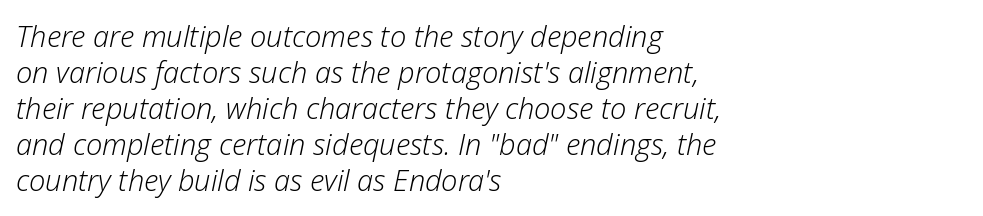
{"italic": "yes", "lean": "right", "slant_degrees": 12, "bold": "no", "weight": "light", "width": "normal", "stroke_contrast": "low", "x_height": "medium", "monospaced": "no", "underline": "no", "align": "left", "line_spacing_ratio": 1.24, "letter_spacing": "normal", "letter_spacing_em": 0.0, "glyph_px": 29}
